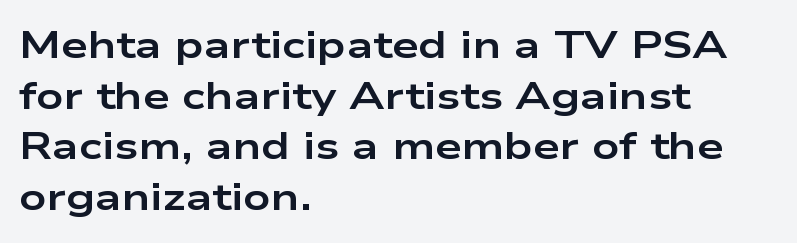
{"serif": "no", "italic": "no", "bold": "yes", "weight": "bold", "width": "wide", "stroke_contrast": "low", "x_height": "medium", "monospaced": "no", "underline": "no", "align": "left", "line_spacing": "normal", "line_spacing_ratio": 1.33, "letter_spacing": "normal", "letter_spacing_em": 0.0, "glyph_px": 38}
